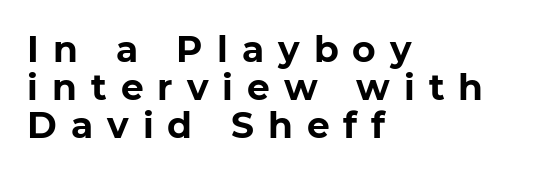
{"serif": "no", "italic": "no", "bold": "yes", "weight": "bold", "width": "normal", "stroke_contrast": "low", "x_height": "medium", "monospaced": "no", "underline": "no", "align": "left", "line_spacing": "tight", "line_spacing_ratio": 1.05, "letter_spacing": "wide", "letter_spacing_em": 0.39, "glyph_px": 36}
